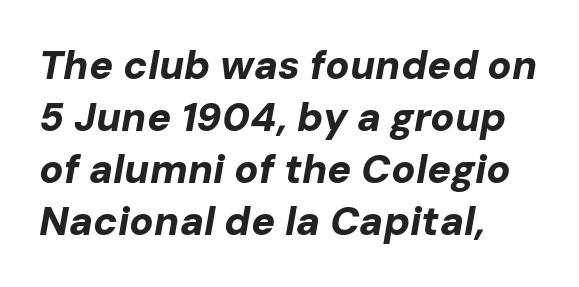
Q: Is the text bold? A: Yes.
Q: Is the text italic (slanted)? A: Yes, it leans right by about 10 degrees.
Q: Is the text underlined? A: No.
Q: How is the paragraph aligned? A: Left-aligned.
Q: Is the spacing between letters normal or unusually wide? A: Normal.
Q: Is the spacing between lines tight, normal or loose? A: Normal.
Q: Width (condensed, normal, or wide)? A: Normal.
Q: Stroke contrast? A: Low.
Q: x-height? A: Medium.
Q: Monospaced? A: No.
